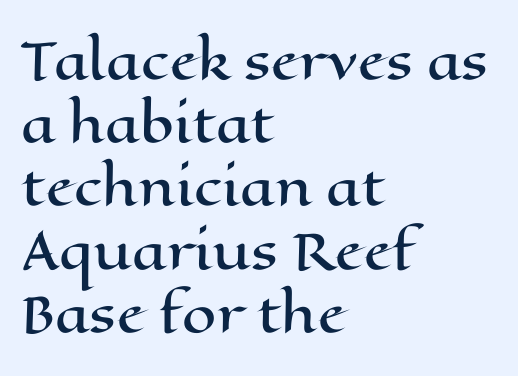
{"italic": "no", "width": "wide", "stroke_contrast": "high", "x_height": "medium", "monospaced": "no", "underline": "no", "align": "left", "line_spacing": "normal", "line_spacing_ratio": 1.29, "letter_spacing": "normal", "letter_spacing_em": 0.0, "glyph_px": 49}
